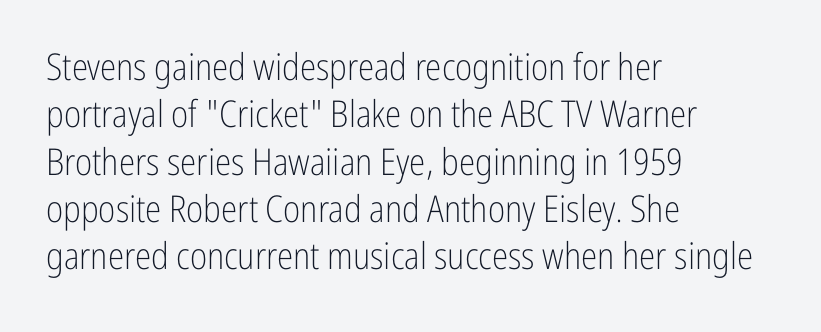
The image shows 37 px light, condensed sans-serif type, upright; set left-aligned, normal line spacing (1.28x), normal letter spacing, not underlined; low stroke contrast and a medium x-height.
